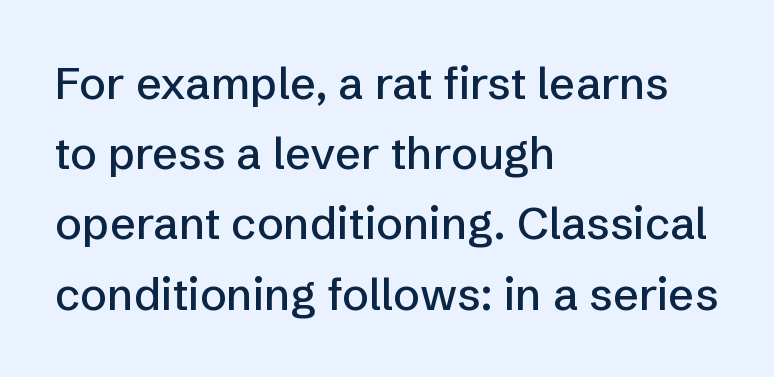
Q: Is the text italic (slanted)? A: No, it is upright.
Q: Is the typeface a serif or a sans-serif typeface? A: Sans-serif.
Q: Is the text underlined? A: No.
Q: How is the paragraph aligned? A: Left-aligned.
Q: Is the spacing between letters normal or unusually wide? A: Normal.
Q: Is the spacing between lines tight, normal or loose? A: Normal.
Q: Width (condensed, normal, or wide)? A: Normal.
Q: Stroke contrast? A: Low.
Q: x-height? A: Medium.
Q: Monospaced? A: No.
